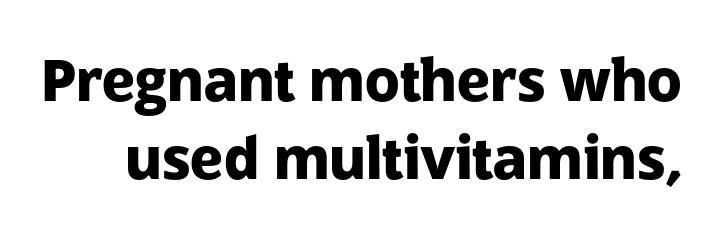
Q: Is the text bold? A: Yes.
Q: Is the text italic (slanted)? A: No, it is upright.
Q: Is the typeface a serif or a sans-serif typeface? A: Sans-serif.
Q: Is the text underlined? A: No.
Q: Is the spacing between letters normal or unusually wide? A: Normal.
Q: Is the spacing between lines tight, normal or loose? A: Normal.
Q: Width (condensed, normal, or wide)? A: Normal.
Q: Stroke contrast? A: Low.
Q: x-height? A: Medium.
Q: Monospaced? A: No.
